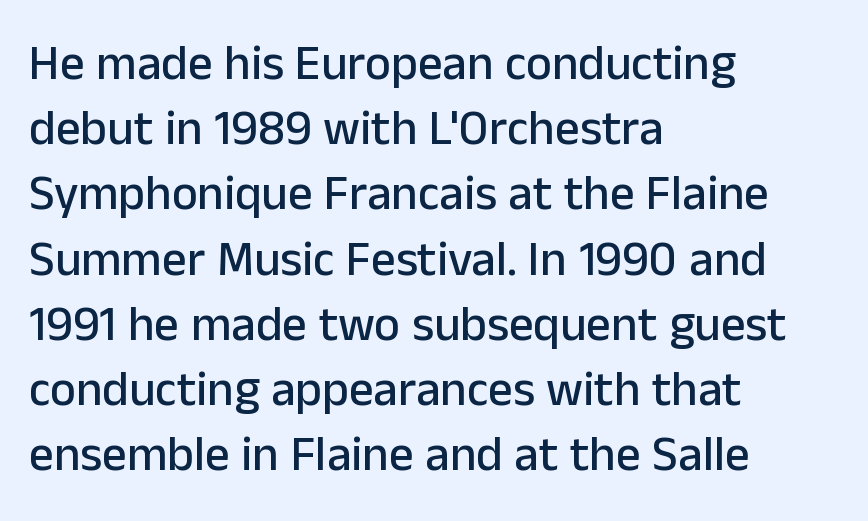
The lines are quadded left. Just letters on the line, the space beneath them empty. The characters display no serif detailing; their extremities are plain. Ordinary non-slanted type is in use.
